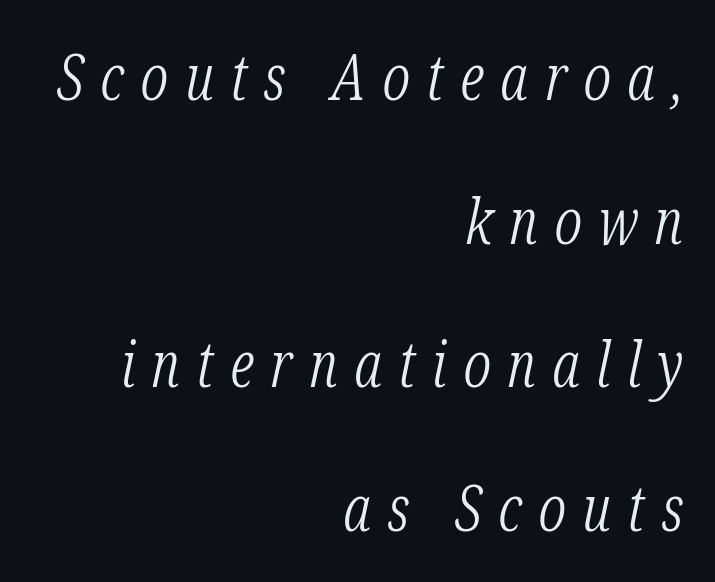
Q: Is the text bold? A: No.
Q: Is the text italic (slanted)? A: Yes, it leans right by about 12 degrees.
Q: Is the typeface a serif or a sans-serif typeface? A: Serif.
Q: Is the text underlined? A: No.
Q: How is the paragraph aligned? A: Right-aligned.
Q: Is the spacing between letters normal or unusually wide? A: Unusually wide.
Q: Is the spacing between lines tight, normal or loose? A: Loose.
Q: Width (condensed, normal, or wide)? A: Condensed.
Q: Stroke contrast? A: Low.
Q: x-height? A: Medium.
Q: Monospaced? A: No.
